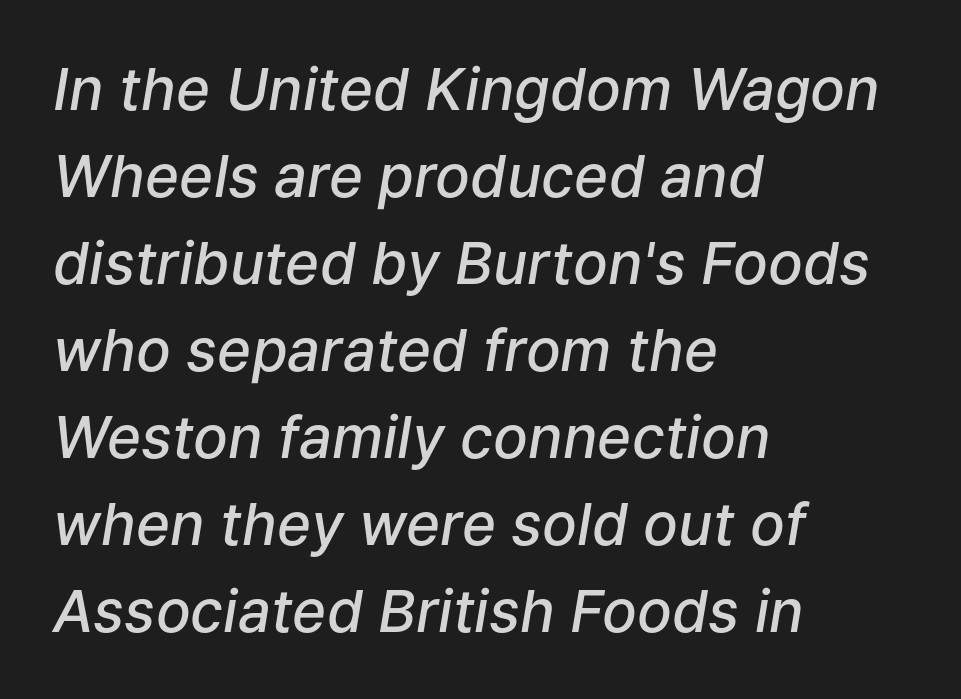
The image shows 58 px semibold type, italic (leaning right); set left-aligned, normal line spacing (1.5x), normal letter spacing, not underlined; low stroke contrast and a medium x-height.
